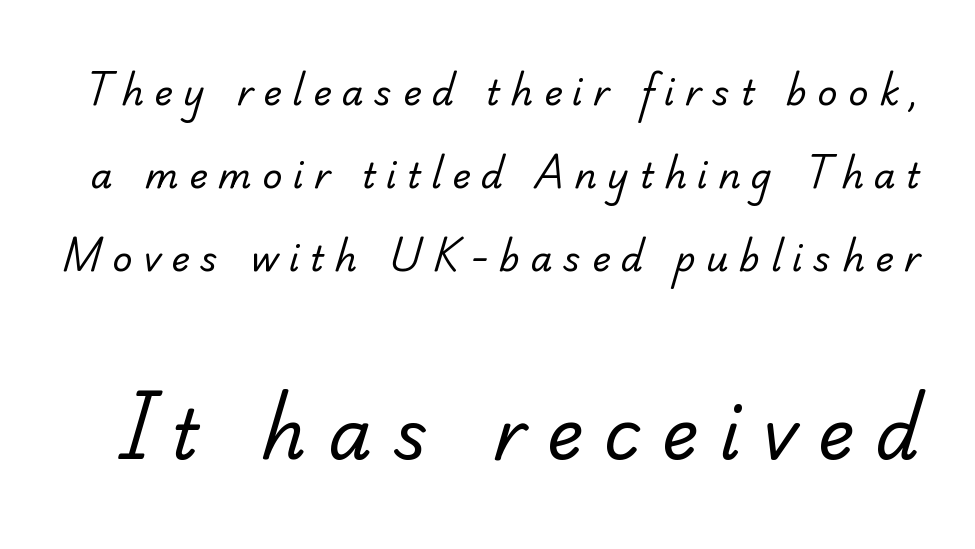
The image shows 70 px regular-weight serif type; set loose line spacing (2.37x), unusually wide letter spacing (+0.3 em), not underlined; the second (bottom) block is 2.0x larger; low stroke contrast and a small x-height.
